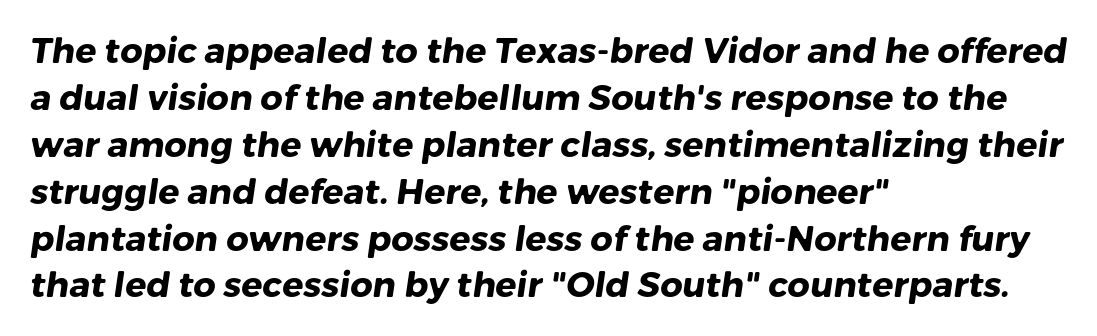
These words are printed bold, with thick strokes throughout. Looks like regular typesetting: each glyph gets only the width it needs. Check where the strokes stop: nothing finishes them off — pure sans. Clear beneath every line of the passage. In CSS terms this would be text-align: left. The line texture is even and compact thanks to regular tracking.
